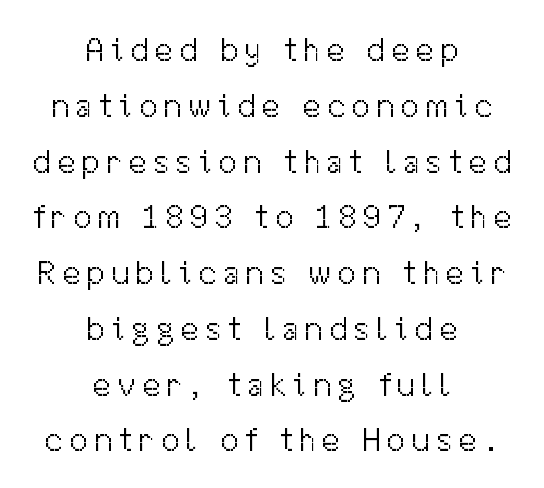
Any mark beneath the type? The region is blank. Teacher's note: observe the equal gaps on both sides — that is centered alignment. Stroke thickness stays within the range of a standard reading face or lighter. Each letter's strokes conclude bluntly, with no projecting serifs. The face used here is proportionally spaced, like ordinary book or web type. Rows of type keep a routine distance in the vertical direction.
